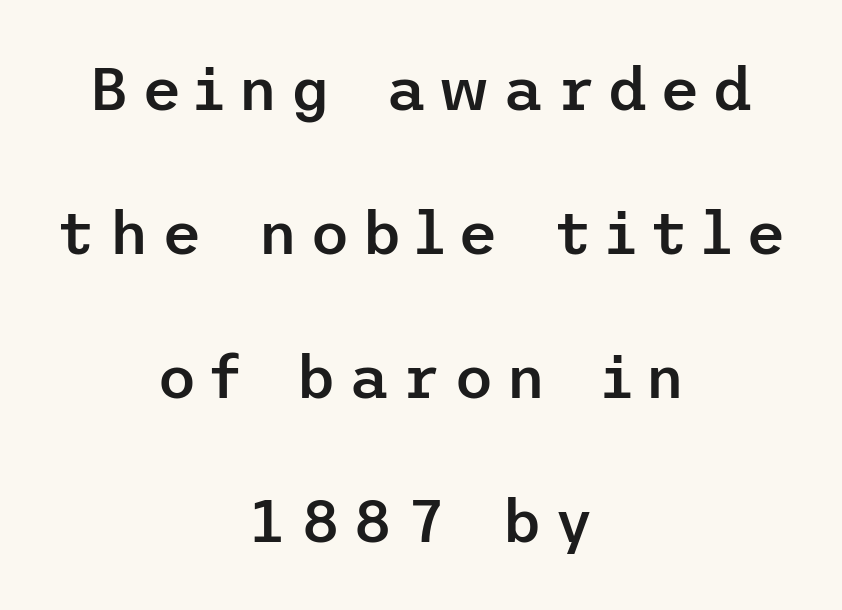
Q: Is the text bold? A: Semi-bold.
Q: Is the text italic (slanted)? A: No, it is upright.
Q: Is the typeface a serif or a sans-serif typeface? A: Sans-serif.
Q: Is the text underlined? A: No.
Q: How is the paragraph aligned? A: Centered.
Q: Is the spacing between letters normal or unusually wide? A: Unusually wide.
Q: Is the spacing between lines tight, normal or loose? A: Loose.
Q: Width (condensed, normal, or wide)? A: Normal.
Q: Stroke contrast? A: Low.
Q: x-height? A: Medium.
